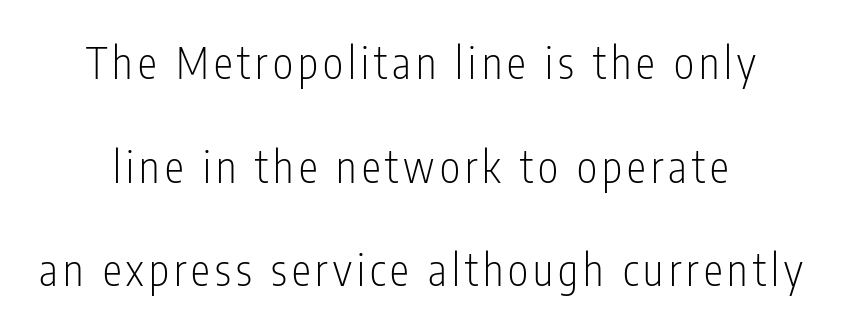
The image shows 43 px light, condensed sans-serif type, upright; set loose line spacing (2.41x), not underlined; low stroke contrast and a medium x-height.
